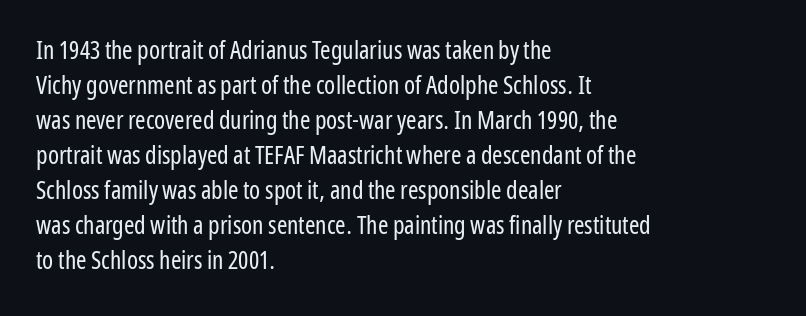
{"italic": "no", "bold": "no", "underline": "no", "align": "left", "line_spacing": "normal", "line_spacing_ratio": 1.4, "letter_spacing": "normal", "letter_spacing_em": 0.0, "glyph_px": 25}
